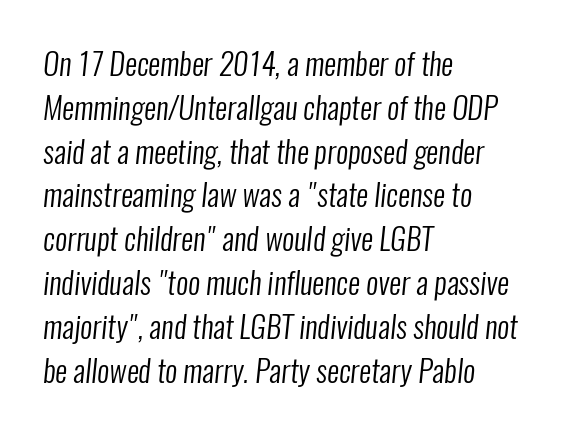
{"serif": "no", "bold": "no", "weight": "regular", "width": "condensed", "stroke_contrast": "low", "x_height": "medium", "monospaced": "no", "underline": "no", "align": "left", "line_spacing": "normal", "line_spacing_ratio": 1.46, "letter_spacing": "normal", "letter_spacing_em": 0.0, "glyph_px": 30}
